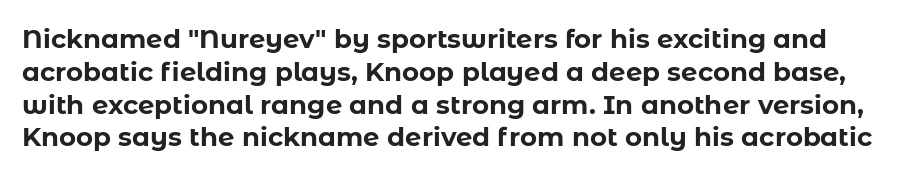
Honestly, there is no underline to notice here at all. This is the regular roman posture of the typeface. The rendering uses a moderate line-height, typical for paragraphs. These lines carry a lot of weight — the face is fully bold. Caption: standard tracking, unaltered.
